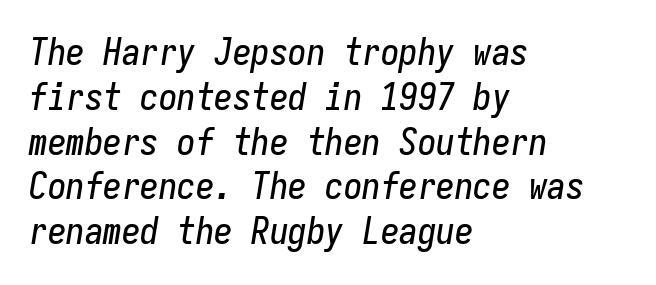
The image shows 37 px condensed type, italic (leaning right), monospaced; set left-aligned, line spacing 1.21x, normal letter spacing, not underlined; low stroke contrast and a medium x-height.
